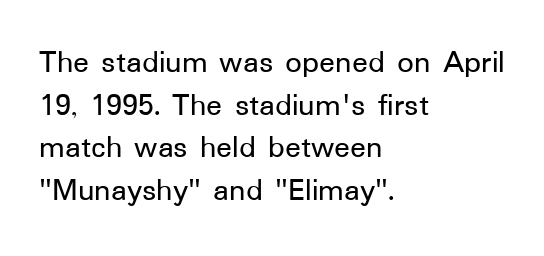
The image shows 33 px sans-serif type, upright; set left-aligned, normal line spacing (1.29x), normal letter spacing, not underlined; low stroke contrast and a medium x-height.
